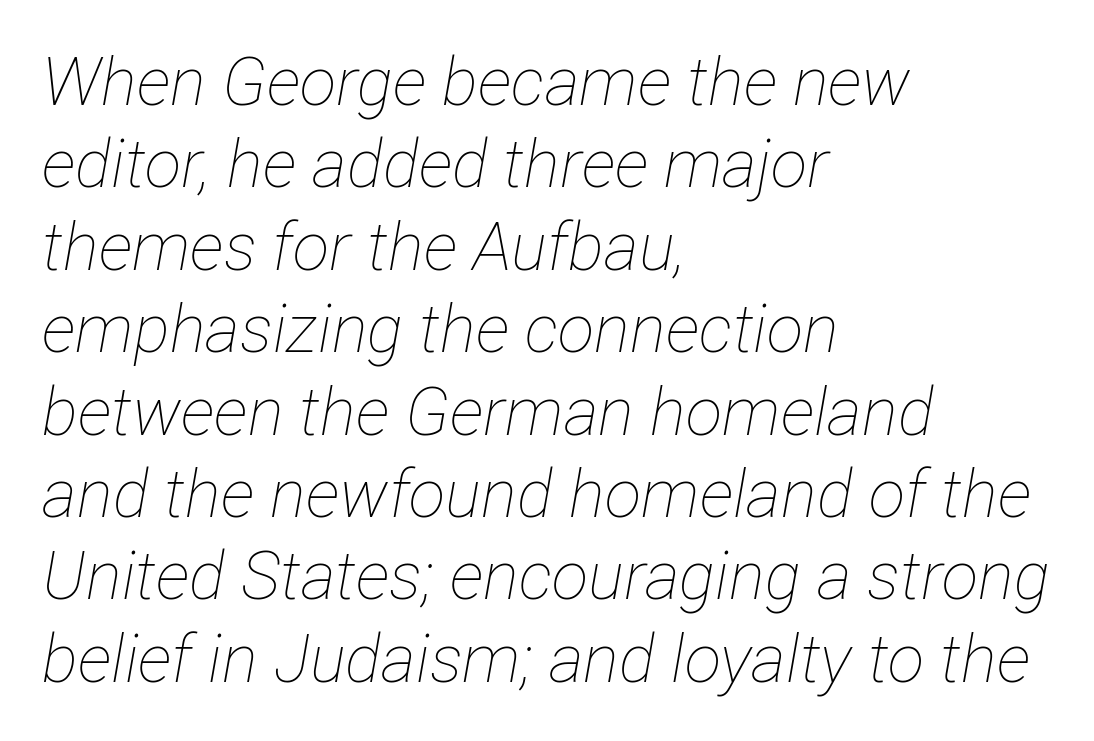
Alignment: flush left. Has an underline been added? It has not. Here the designer chose a conventional face with non-uniform glyph widths. These lines keep a tight, regular rhythm from letter to letter. Ink coverage per letter is moderate at most. The specimen reads as italic at a glance.
